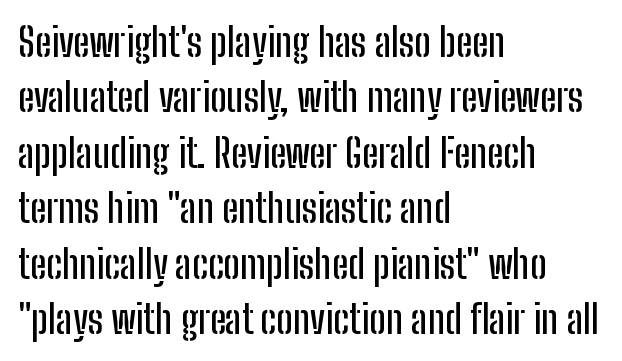
Q: Is the text italic (slanted)? A: No, it is upright.
Q: Is the typeface a serif or a sans-serif typeface? A: Sans-serif.
Q: Is the text underlined? A: No.
Q: How is the paragraph aligned? A: Left-aligned.
Q: Is the spacing between letters normal or unusually wide? A: Normal.
Q: Is the spacing between lines tight, normal or loose? A: Normal.
Q: Width (condensed, normal, or wide)? A: Condensed.
Q: Stroke contrast? A: Low.
Q: x-height? A: Medium.
Q: Monospaced? A: No.
